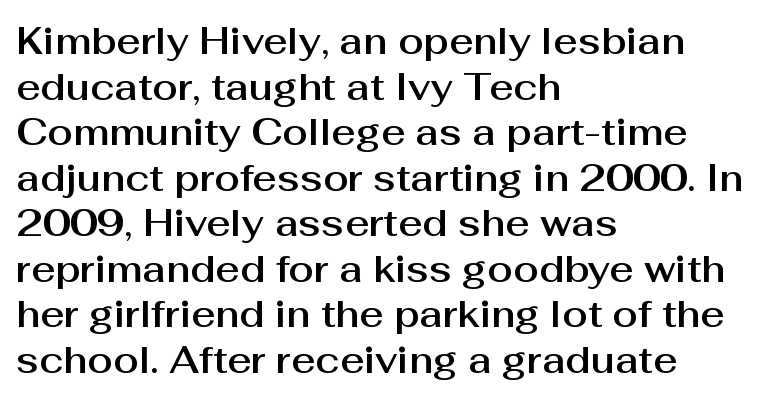
Think of a printed novel: that variable character pitch is what you see here. Is the block centered? No — it sits flush against the left margin. This rendering employs a face without finishing strokes, i.e., a sans-serif. A roman cut, with each character standing at attention. The gap between lines stays unmarked. The face used here is rendered with its standard letterfit.
